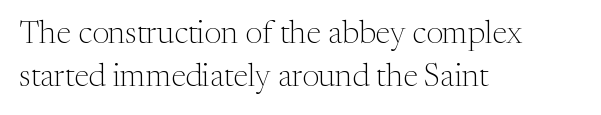
Line beginnings align vertically; line endings do not. The lettering holds an erect, upright posture throughout. A typesetter would call this leading conventional body-copy spacing. The font family rendered here belongs to the serif group. A typesetter would call this proportional, since set widths differ per character.
